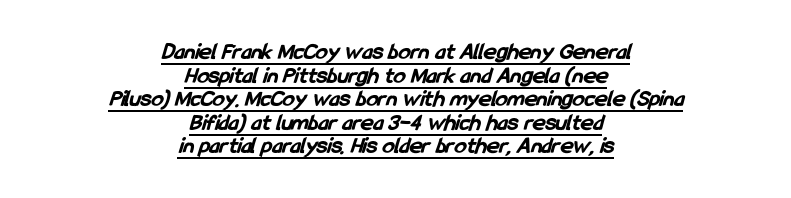
Q: Is the text bold? A: Yes.
Q: Is the text underlined? A: Yes.
Q: How is the paragraph aligned? A: Centered.
Q: Is the spacing between letters normal or unusually wide? A: Normal.
Q: Is the spacing between lines tight, normal or loose? A: Tight.
